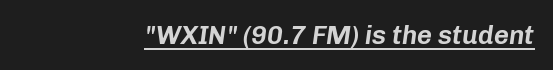
Q: Is the text italic (slanted)? A: Yes, it leans right by about 8 degrees.
Q: Is the text underlined? A: Yes.
Q: Is the spacing between letters normal or unusually wide? A: Normal.
